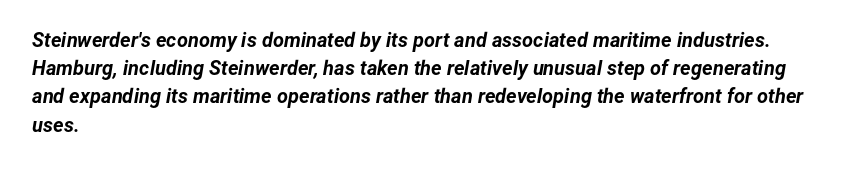
{"italic": "yes", "lean": "right", "slant_degrees": 12, "bold": "yes", "underline": "no", "align": "left", "line_spacing": "normal", "line_spacing_ratio": 1.41, "letter_spacing": "normal", "letter_spacing_em": 0.0, "glyph_px": 20}
